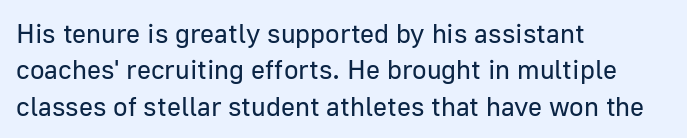
The image shows 27 px text type, upright; set left-aligned, normal line spacing (1.35x), normal letter spacing, not underlined.
